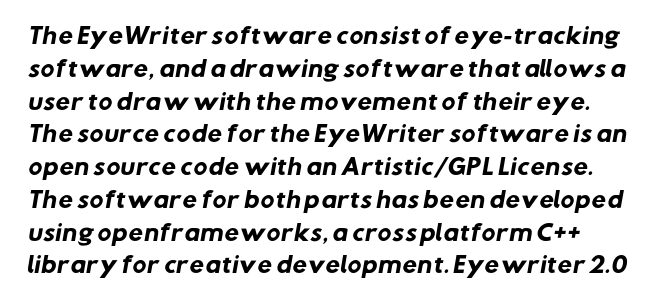
Q: Is the text bold? A: Yes.
Q: Is the text underlined? A: No.
Q: Is the spacing between letters normal or unusually wide? A: Normal.
Q: Is the spacing between lines tight, normal or loose? A: Normal.
